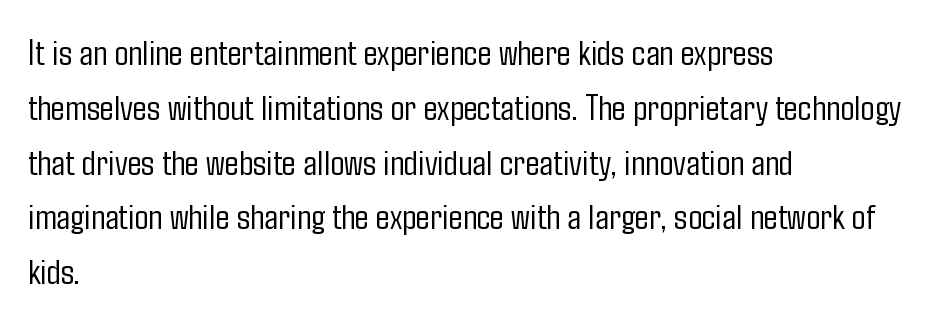
{"serif": "no", "italic": "no", "bold": "no", "weight": "light", "width": "condensed", "stroke_contrast": "low", "x_height": "medium", "monospaced": "no", "underline": "no", "align": "left", "line_spacing": "normal", "line_spacing_ratio": 1.48, "letter_spacing": "normal", "letter_spacing_em": 0.0, "glyph_px": 37}
